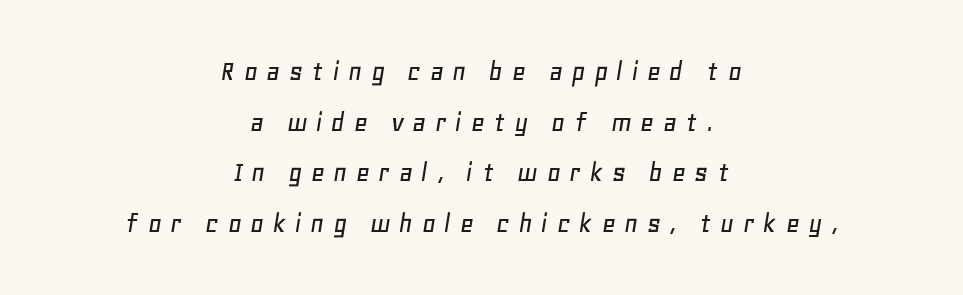
The image shows 30 px text type, italic (leaning right); set centered, normal line spacing (1.69x), unusually wide letter spacing (+0.28 em), not underlined; low stroke contrast and a large x-height.
